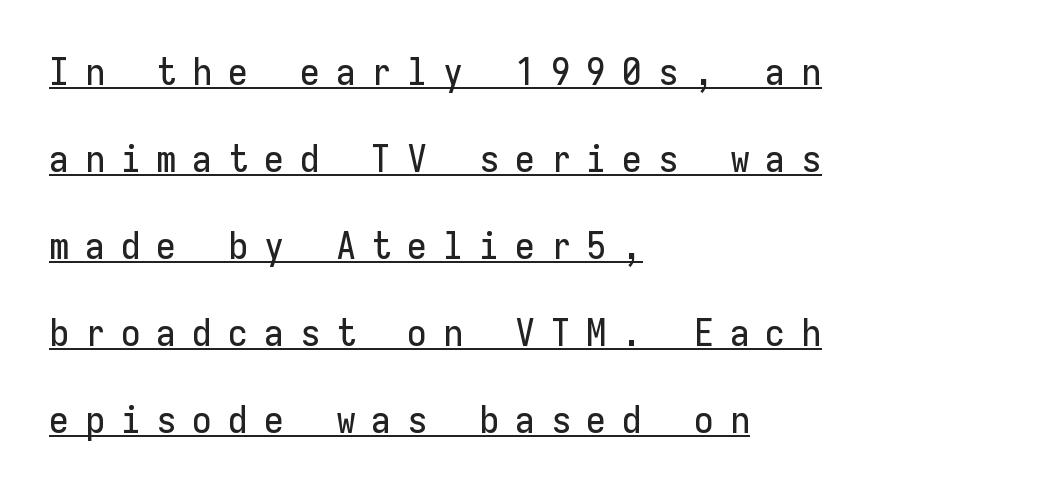
Q: Is the text italic (slanted)? A: No, it is upright.
Q: Is the typeface a serif or a sans-serif typeface? A: Sans-serif.
Q: Is the text underlined? A: Yes.
Q: How is the paragraph aligned? A: Left-aligned.
Q: Is the spacing between letters normal or unusually wide? A: Unusually wide.
Q: Is the spacing between lines tight, normal or loose? A: Loose.
Q: Width (condensed, normal, or wide)? A: Normal.
Q: Stroke contrast? A: Low.
Q: x-height? A: Medium.
Q: Monospaced? A: Yes.
